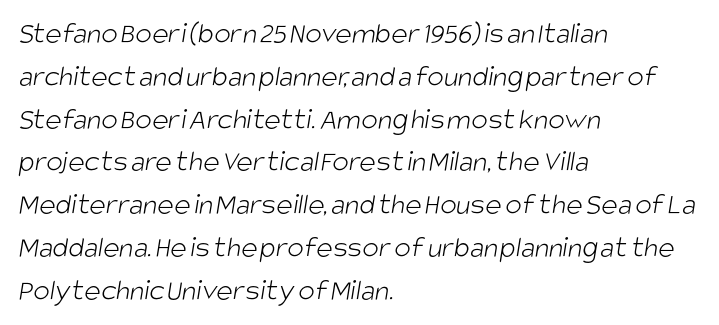
The image shows 31 px light, condensed sans-serif type; set left-aligned, normal line spacing (1.38x), normal letter spacing, not underlined; low stroke contrast and a large x-height.
